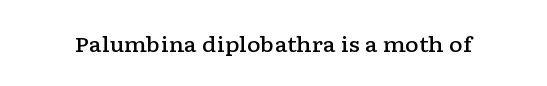
The image shows 21 px text type, upright; set normal letter spacing, not underlined.
